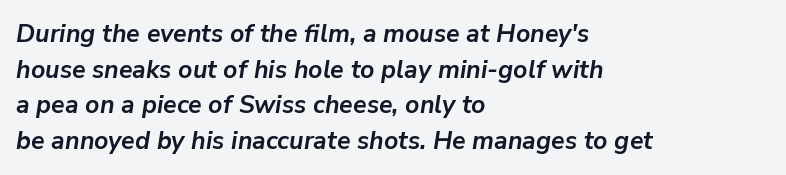
{"italic": "yes", "lean": "right", "slant_degrees": 9, "bold": "yes", "underline": "no", "align": "left", "line_spacing": "normal", "line_spacing_ratio": 1.43, "letter_spacing": "normal", "letter_spacing_em": 0.0, "glyph_px": 25}
